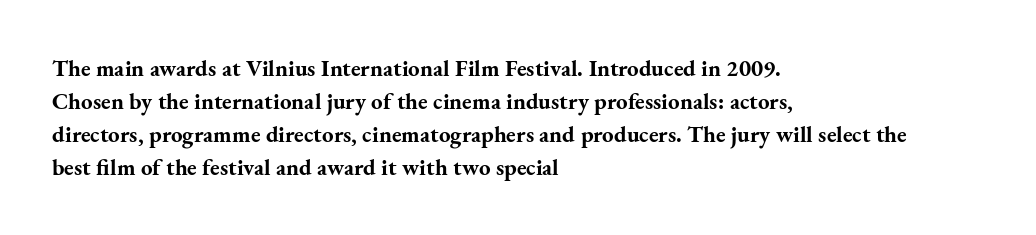
{"italic": "no", "bold": "yes", "underline": "no", "align": "left", "line_spacing": "normal", "line_spacing_ratio": 1.44, "letter_spacing": "normal", "letter_spacing_em": 0.0, "glyph_px": 23}
